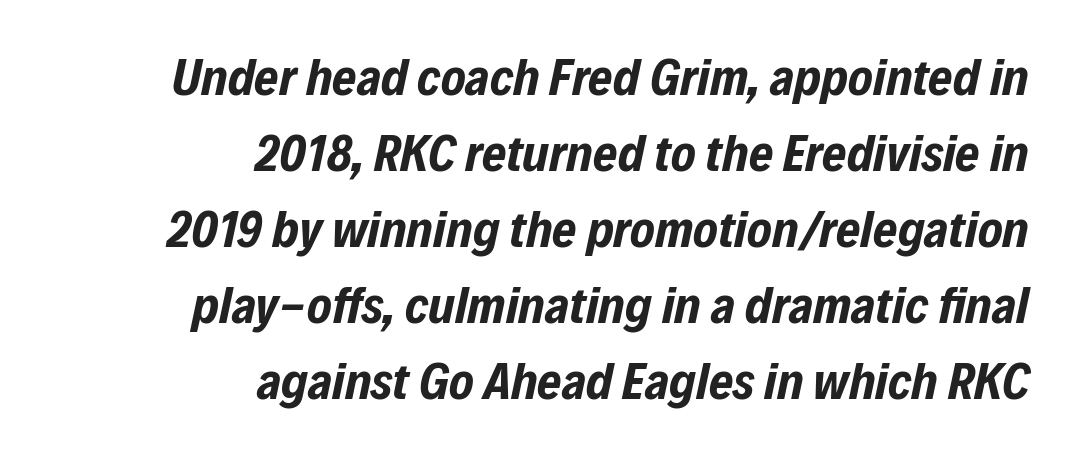
{"italic": "yes", "lean": "right", "slant_degrees": 12, "bold": "yes", "weight": "bold", "width": "condensed", "stroke_contrast": "low", "x_height": "medium", "monospaced": "no", "underline": "no", "align": "right", "line_spacing": "normal", "line_spacing_ratio": 1.46, "letter_spacing": "normal", "letter_spacing_em": 0.0, "glyph_px": 52}
